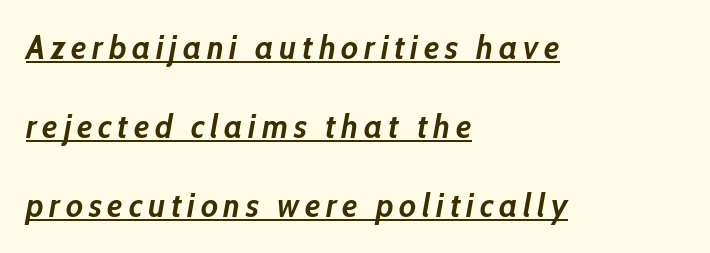
Q: Is the text bold? A: Yes.
Q: Is the text italic (slanted)? A: Yes, it leans right by about 10 degrees.
Q: Is the text underlined? A: Yes.
Q: How is the paragraph aligned? A: Left-aligned.
Q: Is the spacing between lines tight, normal or loose? A: Loose.
Q: Width (condensed, normal, or wide)? A: Condensed.
Q: Stroke contrast? A: Low.
Q: x-height? A: Medium.
Q: Monospaced? A: No.
